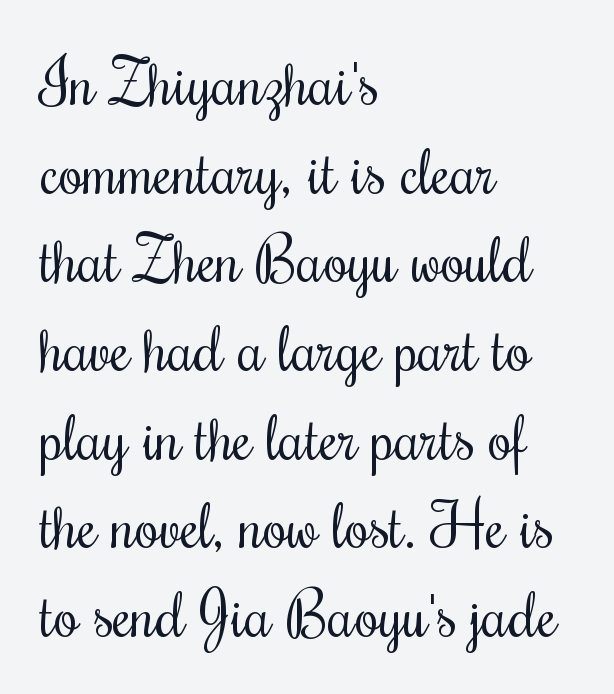
The image shows 62 px regular-weight, condensed serif type; set left-aligned, normal line spacing (1.43x), normal letter spacing, not underlined; medium stroke contrast and a small x-height.
